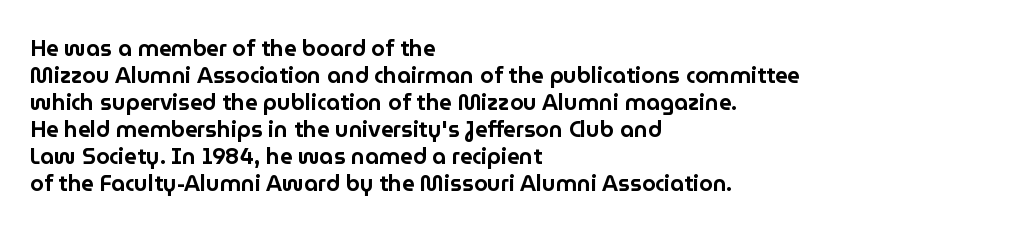
{"italic": "no", "underline": "no", "align": "left", "line_spacing_ratio": 1.23, "letter_spacing": "normal", "letter_spacing_em": 0.0, "glyph_px": 22}
